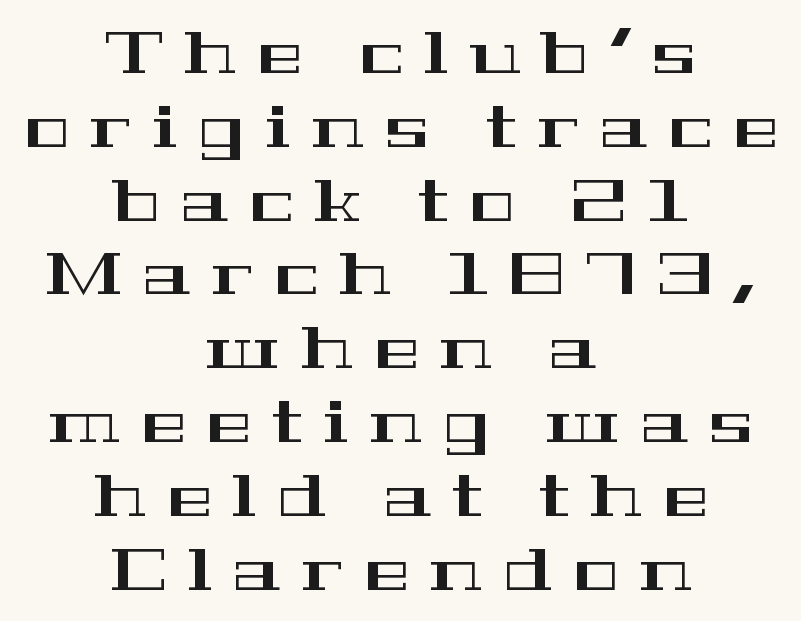
The image shows 60 px wide serif type, upright; set centered, line spacing 1.23x, unusually wide letter spacing (+0.35 em), not underlined; high stroke contrast and a medium x-height.
